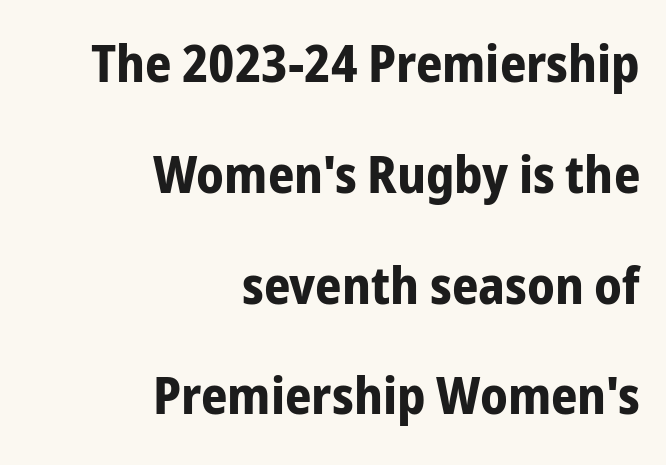
Decoration check: the copy has no underline. Is there much room between lines? Yes — plenty of vertical air separates them. Type style note: lacks serifs. Tracking value appears to be zero — textbook default spacing. The passage shown is typed in a proportional face where columns would drift.
